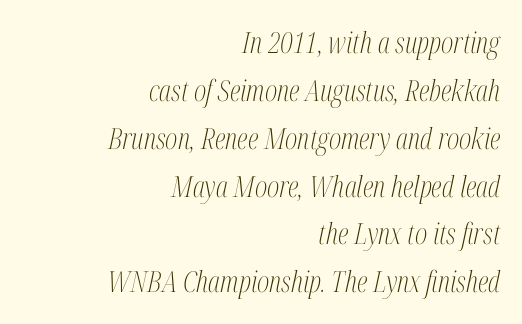
The image shows 29 px light, condensed serif type, italic (leaning right); set right-aligned, normal line spacing (1.65x), normal letter spacing, not underlined; medium stroke contrast and a medium x-height.
